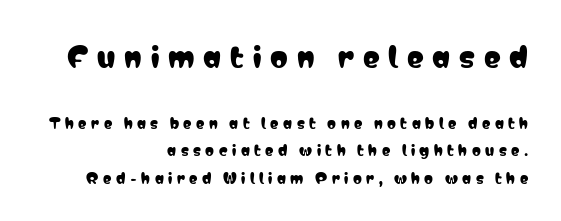
Reading down the block, your eye finds every line finishing at a fixed right position. Honestly, the letter spacing is so wide it's the main thing you notice. Does the type have serifs? No, each stem ends abruptly. Each letter keeps its own natural width here, so spacing adapts to shape. Lines of text with bare space underneath. How would I describe the line gaps? Wide and relaxed.
